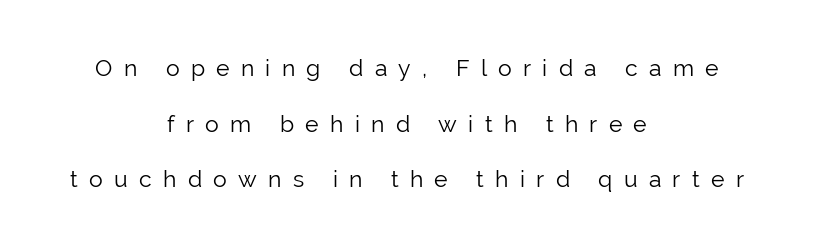
Centered paragraph, ragged on both sides. Caption: face not bold, strokes unweighted. A typesetter would mark this as roman, not italic. Tracking here is generous; glyphs stand well apart from one another. A great deal of white space separates one row of letters from the next. The space directly below the letters is spotless.
